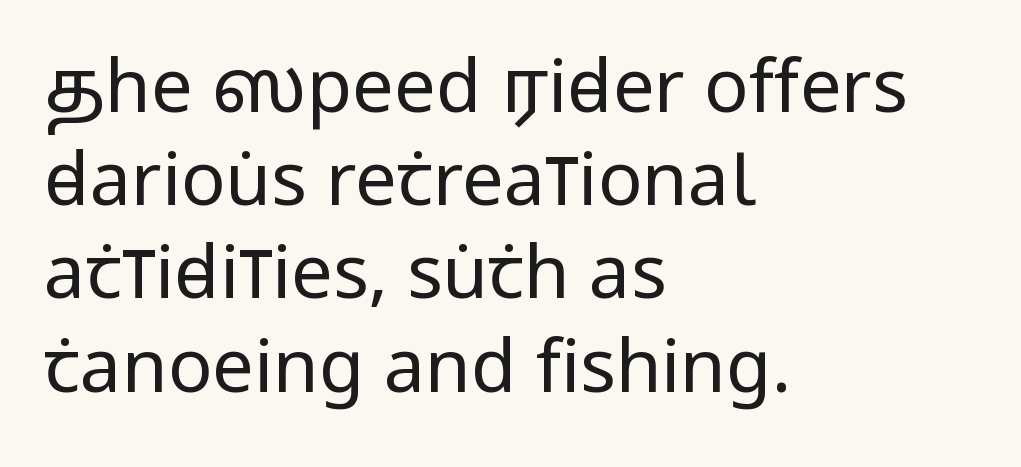
{"serif": "no", "italic": "no", "bold": "no", "weight": "regular", "width": "condensed", "stroke_contrast": "low", "x_height": "large", "monospaced": "no", "underline": "no", "align": "left", "line_spacing": "normal", "line_spacing_ratio": 1.26, "letter_spacing": "normal", "letter_spacing_em": 0.0, "glyph_px": 74}
